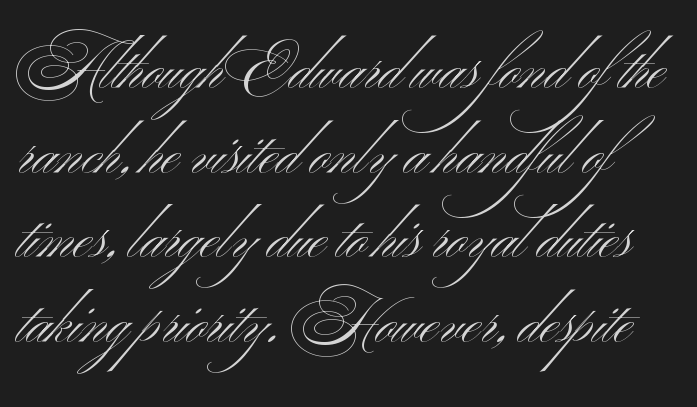
Q: Is the text bold? A: No.
Q: Is the text italic (slanted)? A: Yes.
Q: Is the typeface a serif or a sans-serif typeface? A: Sans-serif.
Q: Is the text underlined? A: No.
Q: Is the spacing between letters normal or unusually wide? A: Normal.
Q: Is the spacing between lines tight, normal or loose? A: Normal.
Q: Width (condensed, normal, or wide)? A: Wide.
Q: Stroke contrast? A: Medium.
Q: x-height? A: Small.
Q: Monospaced? A: No.
